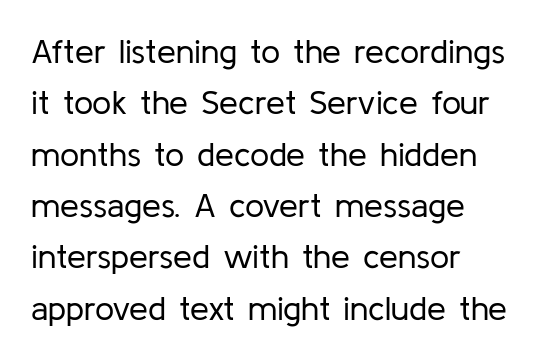
Q: Is the text bold? A: No.
Q: Is the text italic (slanted)? A: No, it is upright.
Q: Is the typeface a serif or a sans-serif typeface? A: Sans-serif.
Q: Is the text underlined? A: No.
Q: How is the paragraph aligned? A: Left-aligned.
Q: Is the spacing between letters normal or unusually wide? A: Normal.
Q: Is the spacing between lines tight, normal or loose? A: Normal.
Q: Width (condensed, normal, or wide)? A: Normal.
Q: Stroke contrast? A: Low.
Q: x-height? A: Medium.
Q: Monospaced? A: No.
